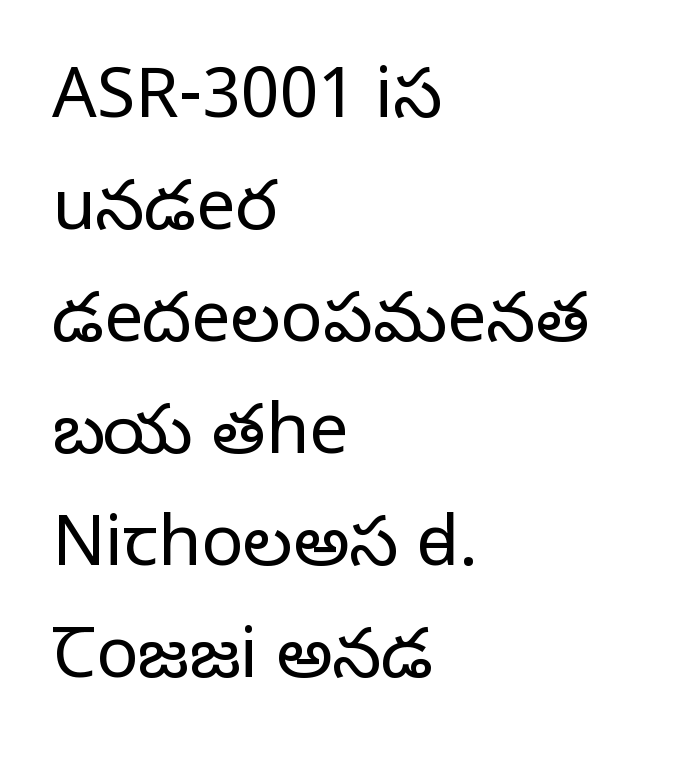
Q: Is the text bold? A: No.
Q: Is the text italic (slanted)? A: No, it is upright.
Q: Is the typeface a serif or a sans-serif typeface? A: Serif.
Q: Is the text underlined? A: No.
Q: How is the paragraph aligned? A: Left-aligned.
Q: Is the spacing between letters normal or unusually wide? A: Normal.
Q: Is the spacing between lines tight, normal or loose? A: Normal.
Q: Width (condensed, normal, or wide)? A: Normal.
Q: Stroke contrast? A: Low.
Q: x-height? A: Large.
Q: Monospaced? A: No.
